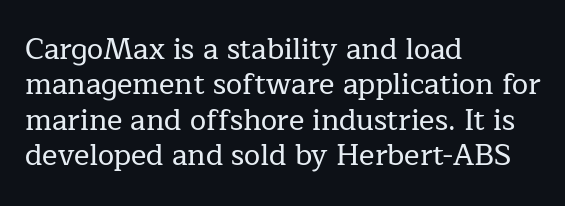
{"serif": "yes", "italic": "no", "width": "normal", "stroke_contrast": "low", "x_height": "medium", "monospaced": "no", "underline": "no", "align": "left", "line_spacing_ratio": 1.22, "letter_spacing": "normal", "letter_spacing_em": 0.0, "glyph_px": 29}
